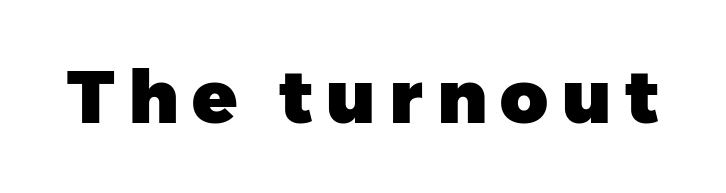
Q: Is the text bold? A: Yes.
Q: Is the text italic (slanted)? A: No, it is upright.
Q: Is the typeface a serif or a sans-serif typeface? A: Sans-serif.
Q: Is the text underlined? A: No.
Q: Width (condensed, normal, or wide)? A: Normal.
Q: Stroke contrast? A: Low.
Q: x-height? A: Medium.
Q: Monospaced? A: No.
